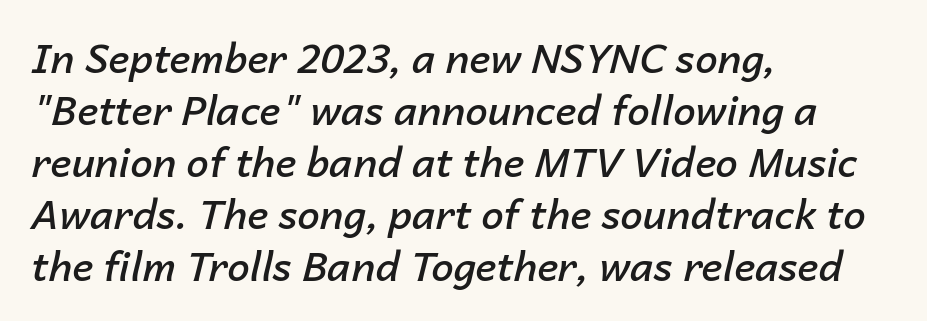
{"italic": "yes", "lean": "right", "slant_degrees": 14, "bold": "semi", "weight": "semibold", "width": "normal", "stroke_contrast": "low", "x_height": "medium", "monospaced": "no", "underline": "no", "align": "left", "line_spacing": "normal", "line_spacing_ratio": 1.3, "letter_spacing": "normal", "letter_spacing_em": 0.0, "glyph_px": 40}
